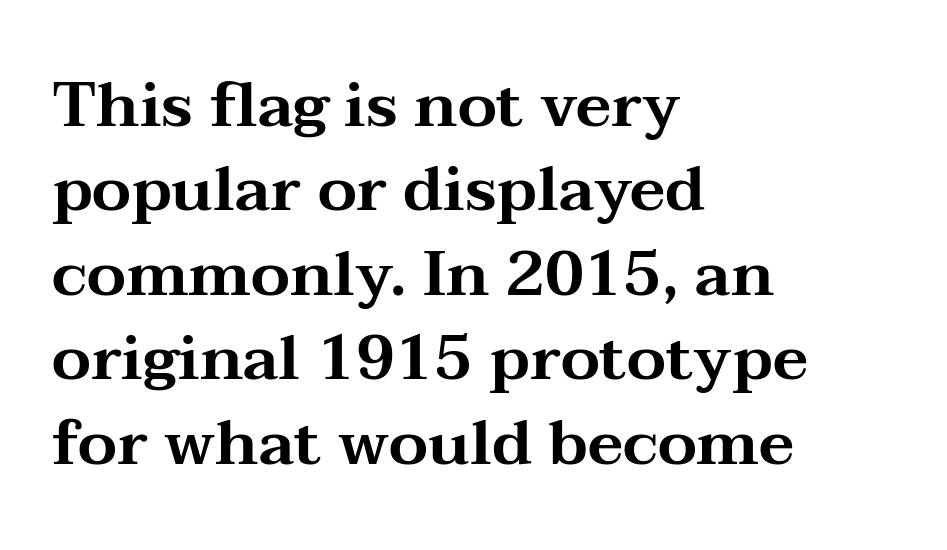
{"serif": "yes", "italic": "no", "width": "wide", "stroke_contrast": "medium", "x_height": "medium", "monospaced": "no", "underline": "no", "align": "left", "line_spacing": "normal", "line_spacing_ratio": 1.34, "letter_spacing": "normal", "letter_spacing_em": 0.0, "glyph_px": 63}
